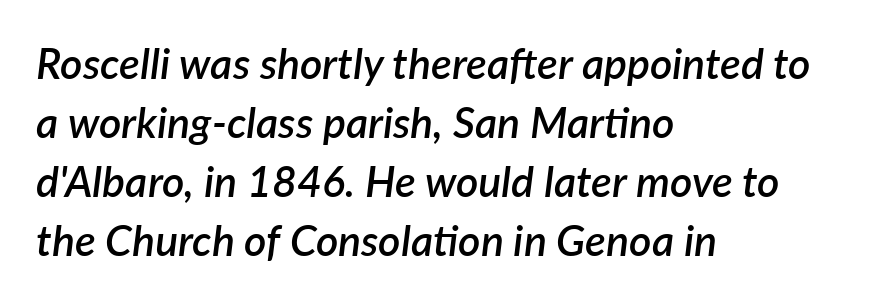
Q: Is the text bold? A: Semi-bold.
Q: Is the text italic (slanted)? A: Yes, it leans right by about 7 degrees.
Q: Is the text underlined? A: No.
Q: How is the paragraph aligned? A: Left-aligned.
Q: Is the spacing between letters normal or unusually wide? A: Normal.
Q: Is the spacing between lines tight, normal or loose? A: Normal.
Q: Width (condensed, normal, or wide)? A: Normal.
Q: Stroke contrast? A: Low.
Q: x-height? A: Medium.
Q: Monospaced? A: No.
